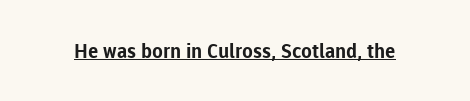
{"italic": "no", "bold": "yes", "underline": "yes", "letter_spacing": "normal", "letter_spacing_em": 0.0, "glyph_px": 20}
